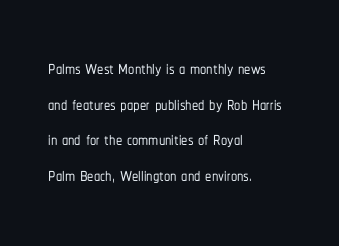
{"italic": "no", "underline": "no", "align": "left", "line_spacing": "normal", "line_spacing_ratio": 1.43, "letter_spacing": "normal", "letter_spacing_em": 0.0, "glyph_px": 25}
